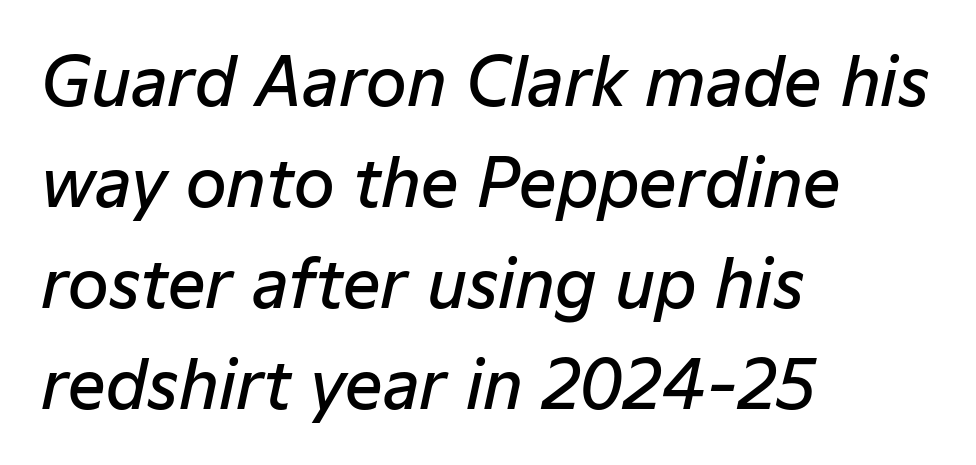
Style check: oblique. The gap between lines stays unmarked. Leftover space on each line is placed entirely after the last word. Here the designer chose a conventional face with non-uniform glyph widths.
